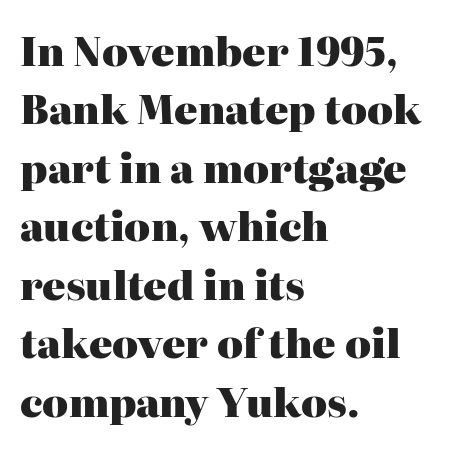
The image shows 39 px heavy serif type, upright; set left-aligned, normal line spacing (1.5x), normal letter spacing, not underlined; high stroke contrast and a medium x-height.
